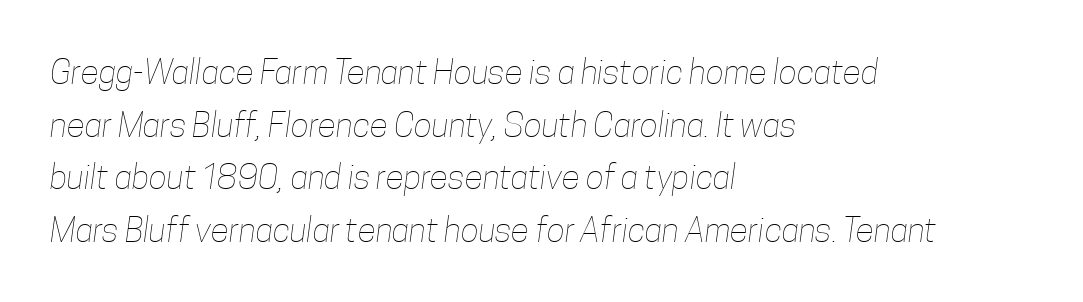
Q: Is the text bold? A: No.
Q: Is the text underlined? A: No.
Q: How is the paragraph aligned? A: Left-aligned.
Q: Is the spacing between letters normal or unusually wide? A: Normal.
Q: Is the spacing between lines tight, normal or loose? A: Normal.
Q: Width (condensed, normal, or wide)? A: Condensed.
Q: Stroke contrast? A: Low.
Q: x-height? A: Medium.
Q: Monospaced? A: No.
